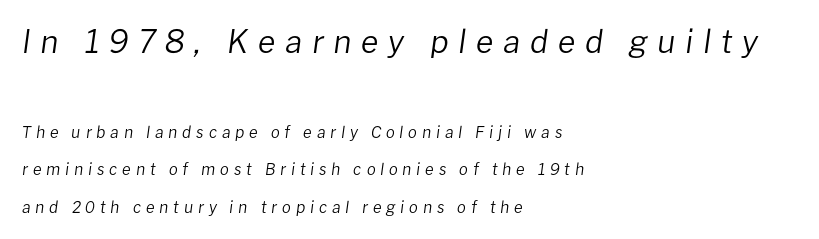
The image shows 32 px regular-weight type, italic (leaning right); set left-aligned, loose line spacing (2.33x), unusually wide letter spacing (+0.3 em), not underlined; the first (top) block is 2.0x larger; low stroke contrast and a medium x-height.
